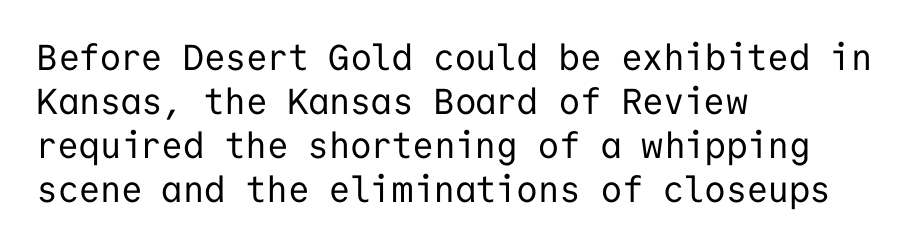
Q: Is the text bold? A: No.
Q: Is the text italic (slanted)? A: No, it is upright.
Q: Is the typeface a serif or a sans-serif typeface? A: Sans-serif.
Q: Is the text underlined? A: No.
Q: How is the paragraph aligned? A: Left-aligned.
Q: Is the spacing between letters normal or unusually wide? A: Normal.
Q: Width (condensed, normal, or wide)? A: Normal.
Q: Stroke contrast? A: Low.
Q: x-height? A: Medium.
Q: Monospaced? A: Yes.
